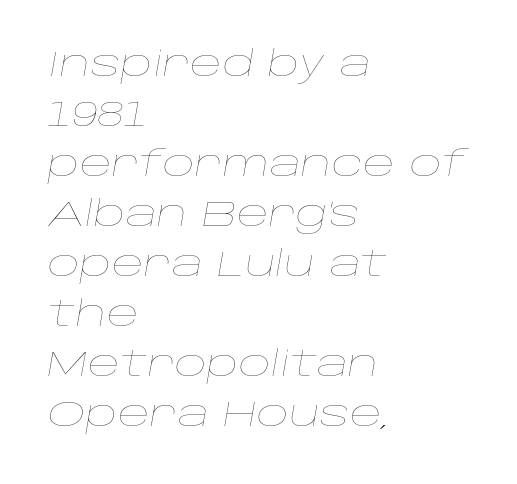
How would I describe the line gaps? Plain and ordinary. This sample has the flowing, uneven cadence of proportional lettering. Clear beneath every line of the passage. Counters stay open thanks to moderate or lighter strokes.
